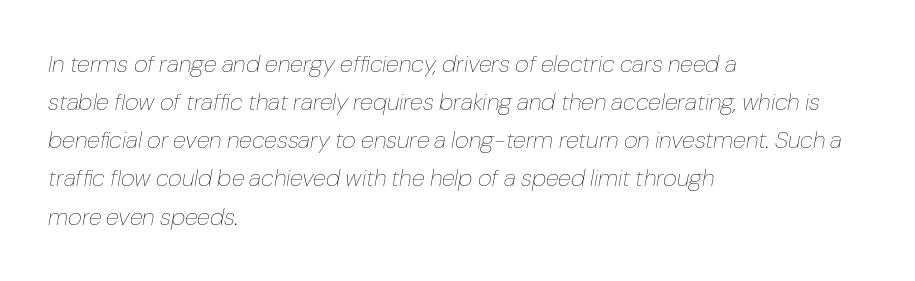
Q: Is the text bold? A: No.
Q: Is the text italic (slanted)? A: Yes, it leans right by about 10 degrees.
Q: Is the text underlined? A: No.
Q: How is the paragraph aligned? A: Left-aligned.
Q: Is the spacing between letters normal or unusually wide? A: Normal.
Q: Is the spacing between lines tight, normal or loose? A: Normal.
